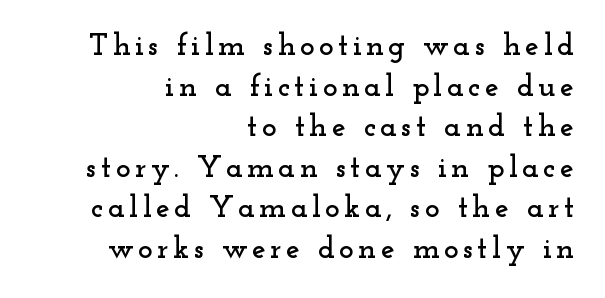
The image shows 31 px wide serif type, upright; set right-aligned, normal line spacing (1.31x), not underlined; low stroke contrast and a small x-height.
